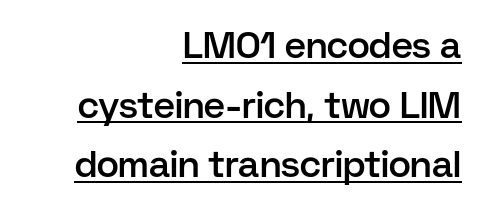
Q: Is the text bold? A: Semi-bold.
Q: Is the text italic (slanted)? A: No, it is upright.
Q: Is the typeface a serif or a sans-serif typeface? A: Sans-serif.
Q: Is the text underlined? A: Yes.
Q: How is the paragraph aligned? A: Right-aligned.
Q: Is the spacing between letters normal or unusually wide? A: Normal.
Q: Is the spacing between lines tight, normal or loose? A: Normal.
Q: Width (condensed, normal, or wide)? A: Normal.
Q: Stroke contrast? A: Low.
Q: x-height? A: Medium.
Q: Monospaced? A: No.
